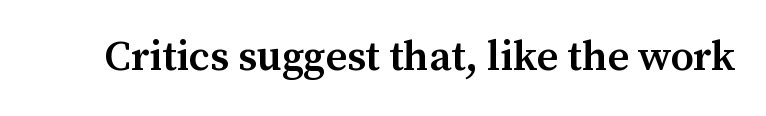
{"serif": "yes", "italic": "no", "bold": "semi", "weight": "semibold", "width": "normal", "stroke_contrast": "medium", "x_height": "medium", "monospaced": "no", "underline": "no", "letter_spacing": "normal", "letter_spacing_em": 0.0, "glyph_px": 42}
